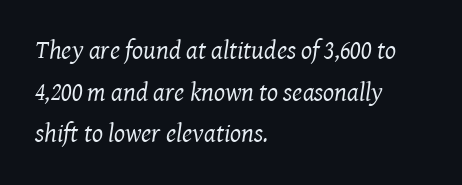
{"italic": "yes", "lean": "right", "slant_degrees": 8, "bold": "no", "underline": "no", "align": "left", "line_spacing": "normal", "line_spacing_ratio": 1.6, "letter_spacing": "normal", "letter_spacing_em": 0.0, "glyph_px": 26}
